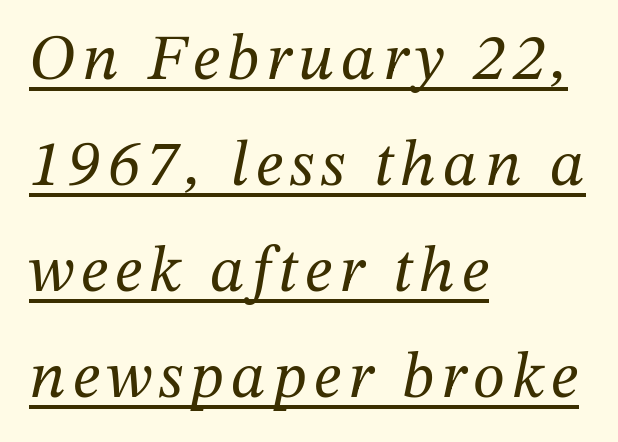
The image shows 65 px regular-weight serif type, italic (leaning right); set left-aligned, normal line spacing (1.63x), underlined; medium stroke contrast and a medium x-height.
